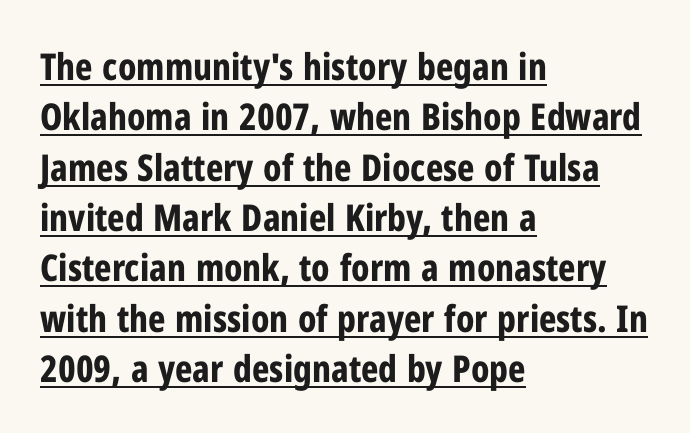
Spacing verdict: proportional, widths tailored to each character. Weight: bold. Posture: upright roman. The passage shown has conventional tracking throughout. Type style note: lacks serifs. The passage is arranged the way most books set body copy — flush left.
